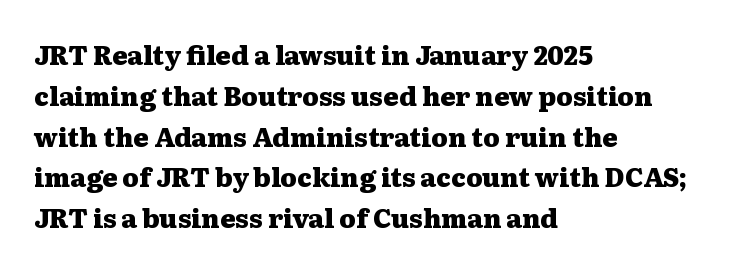
{"italic": "no", "bold": "yes", "underline": "no", "align": "left", "line_spacing": "normal", "line_spacing_ratio": 1.57, "letter_spacing": "normal", "letter_spacing_em": 0.0, "glyph_px": 26}
